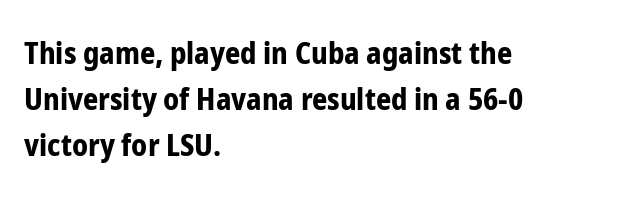
The rag falls on the right side of this text block. Interline gaps are of average width in this sample. Emphasis by weight is at full strength: bold. The glyphs in this specimen are sans serif. Each letter keeps its own natural width here, so spacing adapts to shape. The gap between lines stays unmarked.
